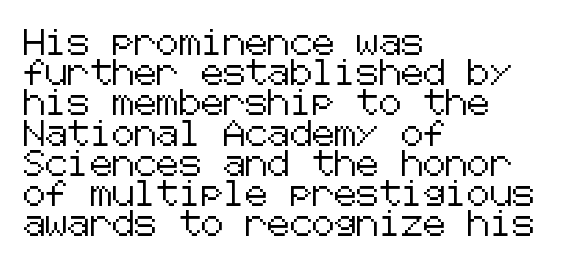
{"italic": "no", "underline": "no", "align": "left", "line_spacing_ratio": 1.21, "letter_spacing": "normal", "letter_spacing_em": 0.0, "glyph_px": 25}
